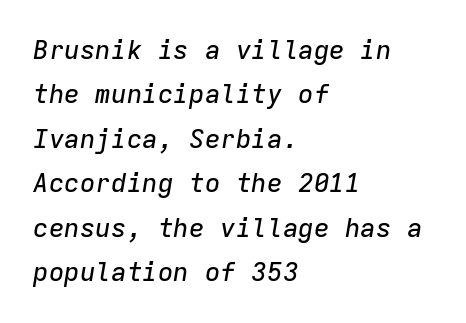
The paragraph shown leans on its left margin. How are the letters spaced? Ordinarily, with no added tracking. The glyphs are unaccompanied by any horizontal stroke below them. This is oblique type, the kind used for emphasis or titles.
